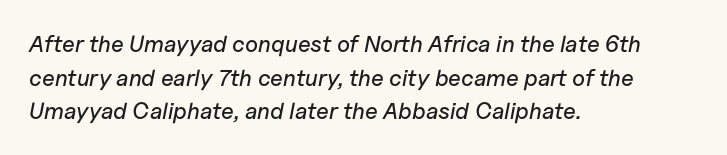
Descenders hang freely into open space. This rendering leaves character spacing at its baseline value. Does the copy run flush right? No — it runs flush left. Reading down the column, the eye jumps a familiar distance to each next line. A typesetter would mark this as italic.
